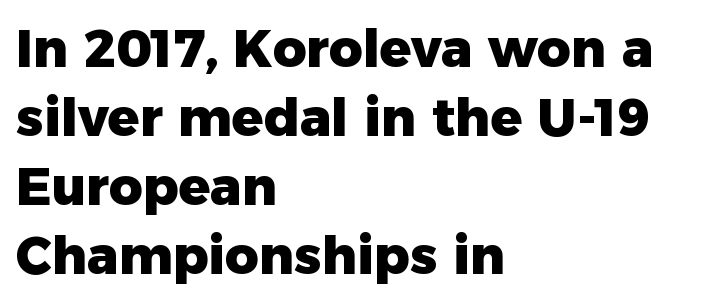
Leftover space on each line is placed entirely after the last word. The designer left line spacing at the default. Every stem runs plumb, perpendicular to the baseline. The letters advance in unequal steps, a hallmark of proportional type. This rendering features lettering with no underline.
